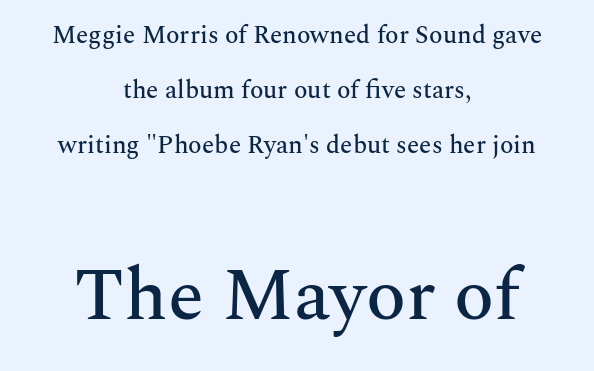
The image shows 74 px serif type, upright; set centered, loose line spacing (2.2x), normal letter spacing, not underlined; the second (bottom) block is 2.96x larger; medium stroke contrast and a medium x-height.
